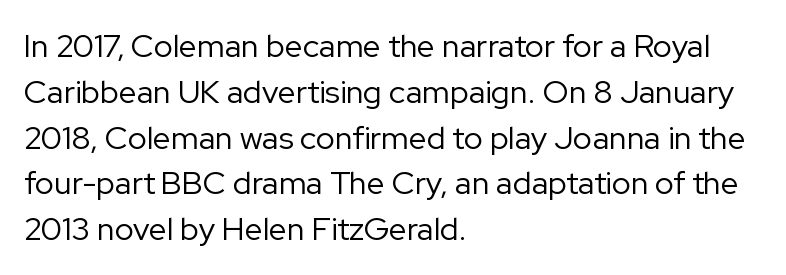
Nothing sits at the stroke ends, so this counts as sans-serif. These lines were composed using upright roman letters. This sample keeps an unexceptional amount of space between lines. The horizontal fit of the characters is conventional and even. Is this a fixed-width face? No — the glyphs have proportional, varying widths.
